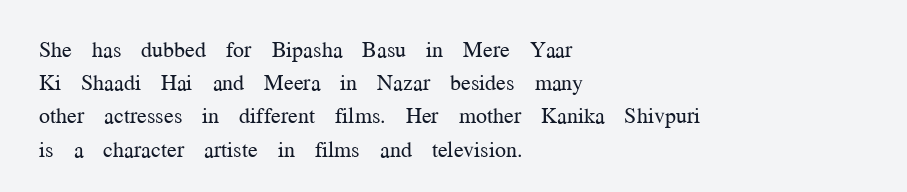
Tall strokes in this sample are plumb rather than angled. Weight: regular or lighter. Tracking value appears to be zero — textbook default spacing. The passage shown stacks its lines at a standard gap. The lines in this sample share a left origin and differ only in where they stop. Anything drawn beneath the words? Only blank space.
